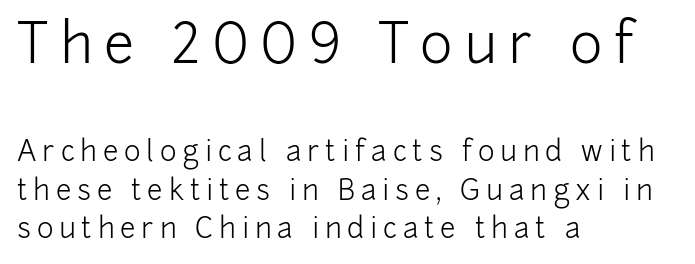
The image shows 55 px light sans-serif type, upright; set left-aligned, normal line spacing (1.38x), unusually wide letter spacing (+0.21 em), not underlined; the first (top) block is 1.96x larger; low stroke contrast and a medium x-height.
